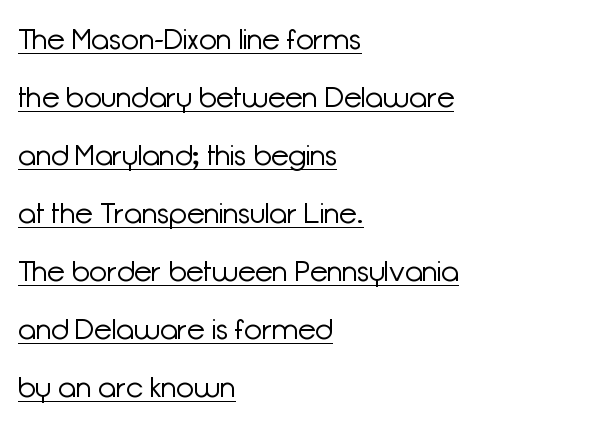
{"serif": "no", "italic": "no", "bold": "no", "weight": "light", "width": "normal", "stroke_contrast": "low", "x_height": "medium", "monospaced": "no", "underline": "yes", "align": "left", "line_spacing": "loose", "line_spacing_ratio": 2.0, "letter_spacing": "normal", "letter_spacing_em": 0.0, "glyph_px": 29}
